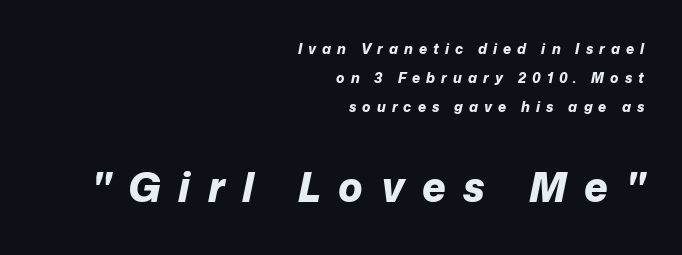
{"italic": "yes", "lean": "right", "slant_degrees": 12, "bold": "yes", "weight": "bold", "width": "normal", "stroke_contrast": "low", "x_height": "medium", "monospaced": "no", "underline": "no", "align": "right", "line_spacing": "loose", "line_spacing_ratio": 2.06, "letter_spacing": "wide", "letter_spacing_em": 0.43, "larger_block": "second", "size_ratio": 2.93, "glyph_px": 41}
